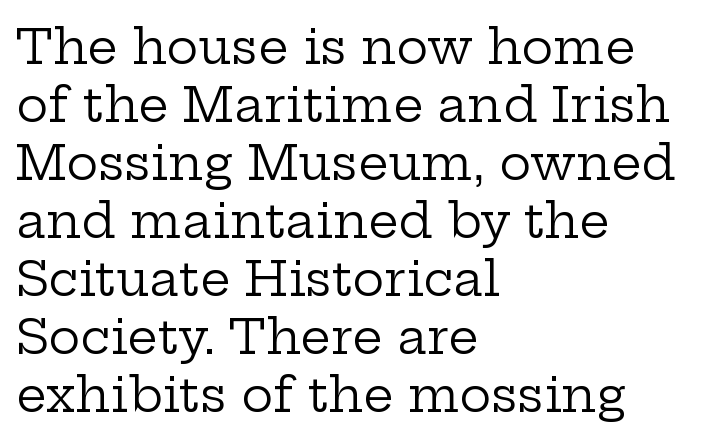
Q: Is the text bold? A: No.
Q: Is the text italic (slanted)? A: No, it is upright.
Q: Is the typeface a serif or a sans-serif typeface? A: Serif.
Q: Is the text underlined? A: No.
Q: How is the paragraph aligned? A: Left-aligned.
Q: Is the spacing between letters normal or unusually wide? A: Normal.
Q: Width (condensed, normal, or wide)? A: Wide.
Q: Stroke contrast? A: Low.
Q: x-height? A: Medium.
Q: Monospaced? A: No.
